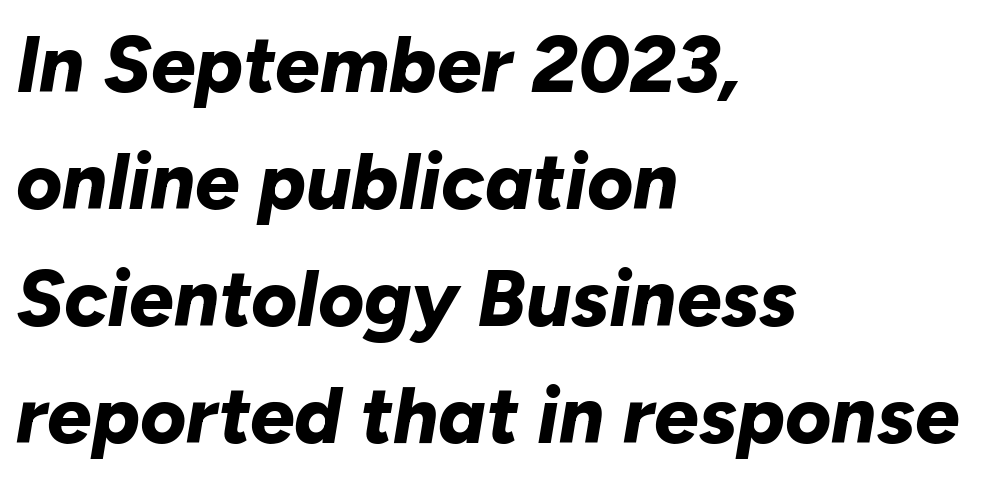
The image shows 79 px bold type, italic (leaning right); set left-aligned, normal line spacing (1.48x), normal letter spacing, not underlined; low stroke contrast and a medium x-height.
